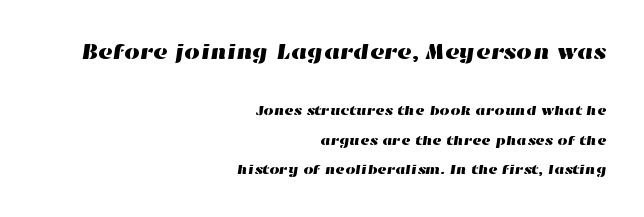
The image shows 22 px text type; set right-aligned, loose line spacing (2.11x), normal letter spacing, not underlined; the first (top) block is 1.57x larger.
